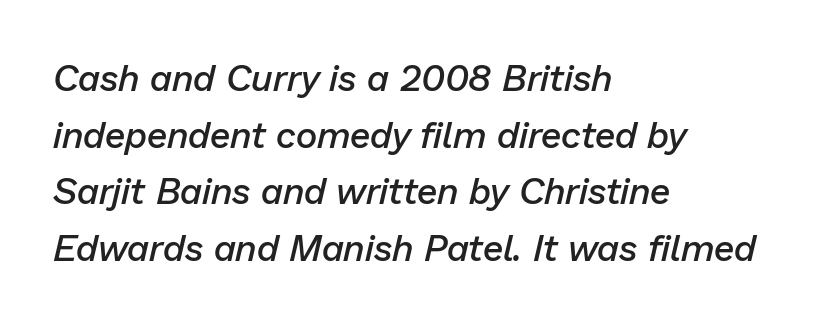
Q: Is the text bold? A: Semi-bold.
Q: Is the text italic (slanted)? A: Yes, it leans right by about 13 degrees.
Q: Is the text underlined? A: No.
Q: How is the paragraph aligned? A: Left-aligned.
Q: Is the spacing between letters normal or unusually wide? A: Normal.
Q: Is the spacing between lines tight, normal or loose? A: Normal.
Q: Width (condensed, normal, or wide)? A: Normal.
Q: Stroke contrast? A: Low.
Q: x-height? A: Medium.
Q: Monospaced? A: No.
